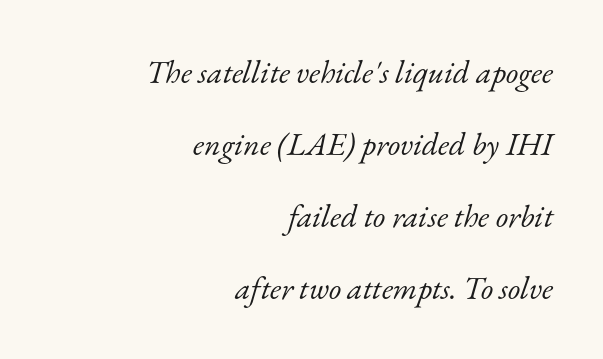
The image shows 32 px light serif type, italic (leaning right); set right-aligned, loose line spacing (2.25x), normal letter spacing, not underlined; low stroke contrast and a small x-height.
